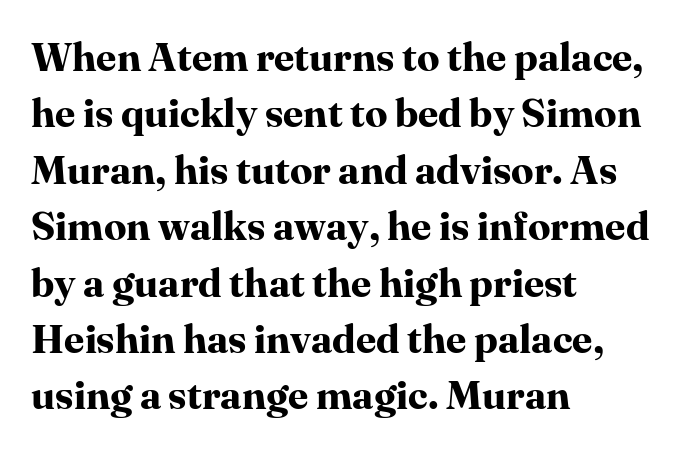
{"serif": "yes", "italic": "no", "bold": "yes", "weight": "bold", "width": "normal", "stroke_contrast": "high", "x_height": "medium", "monospaced": "no", "underline": "no", "align": "left", "line_spacing": "normal", "line_spacing_ratio": 1.41, "letter_spacing": "normal", "letter_spacing_em": 0.0, "glyph_px": 40}
